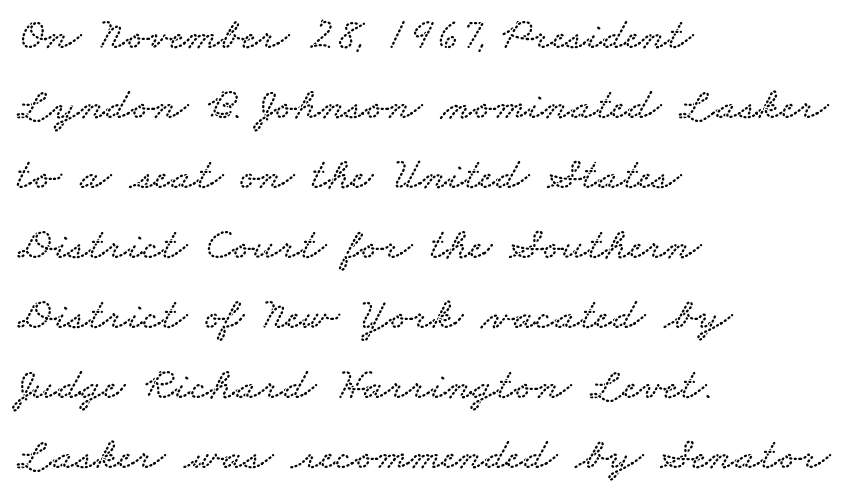
There is no visible air inserted between adjacent glyphs. The letters advance in unequal steps, a hallmark of proportional type. Little horizontal feet cap the strokes, marking this as serif type. In terms of leading, this rendering sits right in the middle.
